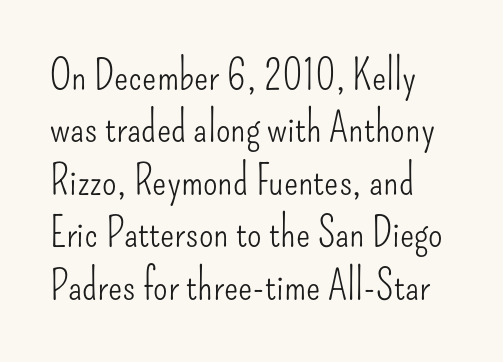
The image shows 42 px light, condensed sans-serif type, upright; set normal line spacing (1.25x), normal letter spacing, not underlined; low stroke contrast and a small x-height.
